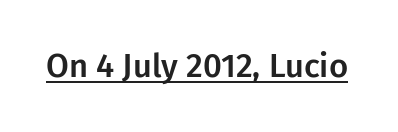
The image shows 33 px sans-serif type, upright; set normal letter spacing, underlined; low stroke contrast and a medium x-height.
